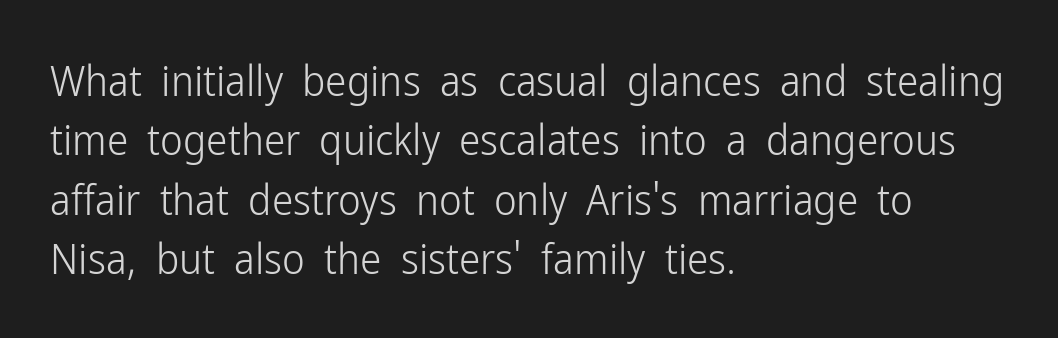
The image shows 43 px light, condensed sans-serif type, upright; set left-aligned, normal line spacing (1.38x), normal letter spacing, not underlined; low stroke contrast and a medium x-height.
